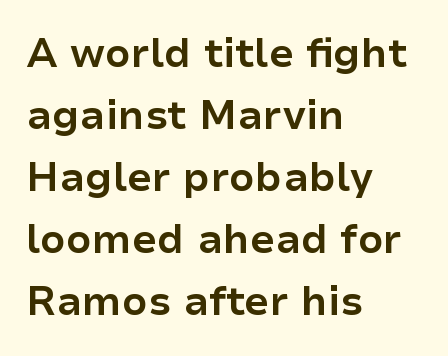
The image shows 40 px bold sans-serif type, upright; set left-aligned, normal line spacing (1.55x), normal letter spacing, not underlined; low stroke contrast and a medium x-height.
